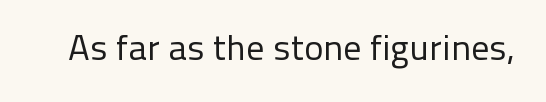
Is this a fixed-width face? No — the glyphs have proportional, varying widths. Vertical strokes here are truly vertical. Glance below the letters and you will spot only blank space. The face used here is a sans, in the tradition of grotesques and geometrics. The face looks like a standard text weight, possibly lighter. Short note: letters normally spaced.
